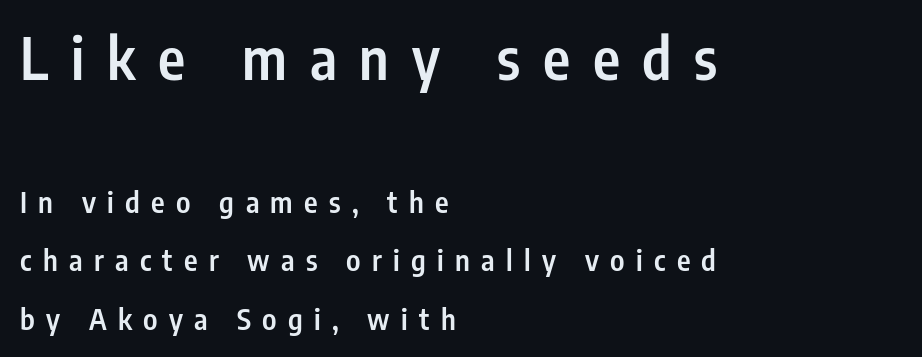
Firm but not heavy-handed strokes: this text is semibold. Does extra space separate the letters? Yes, quite a lot of it. You can tell from the bare stems that sans-serif type was used. The strip under each line holds only bare page. Alignment: flush left. The rendering uses a large line-height, opening up the rows.
